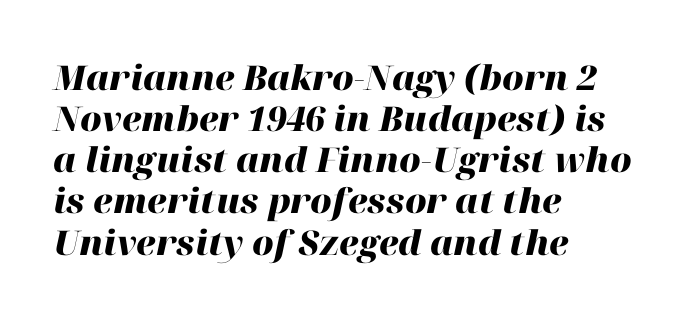
The image shows 34 px heavy type, italic (leaning right); set left-aligned, line spacing 1.21x, normal letter spacing, not underlined; high stroke contrast and a medium x-height.
